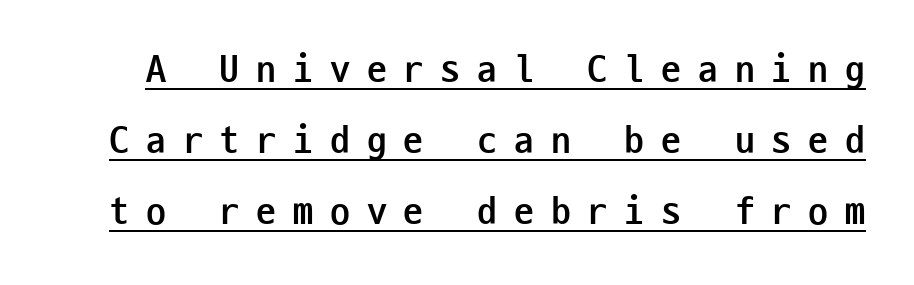
Q: Is the text bold? A: Yes.
Q: Is the text italic (slanted)? A: No, it is upright.
Q: Is the typeface a serif or a sans-serif typeface? A: Sans-serif.
Q: Is the text underlined? A: Yes.
Q: Is the spacing between letters normal or unusually wide? A: Unusually wide.
Q: Width (condensed, normal, or wide)? A: Condensed.
Q: Stroke contrast? A: Low.
Q: x-height? A: Medium.
Q: Monospaced? A: Yes.
